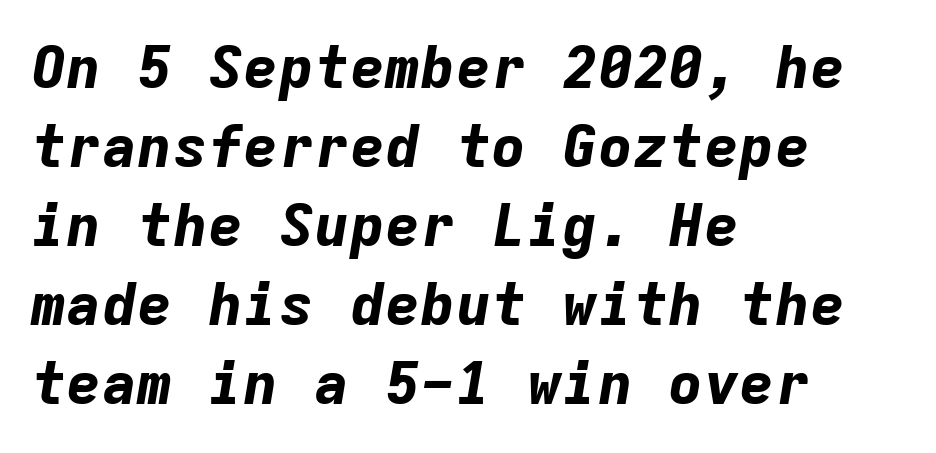
Teacher's note: observe the even left margin — that is flush-left alignment. Here the designer chose a console-style face with uniform glyph widths. Whoever set this chose a conventional vertical rhythm. Set as a true bold cut, around the 700 mark. Notice how the stems are inclined rather than vertical — that's the hallmark of italics. Standard letterfit; no display-style spreading of the glyphs.
